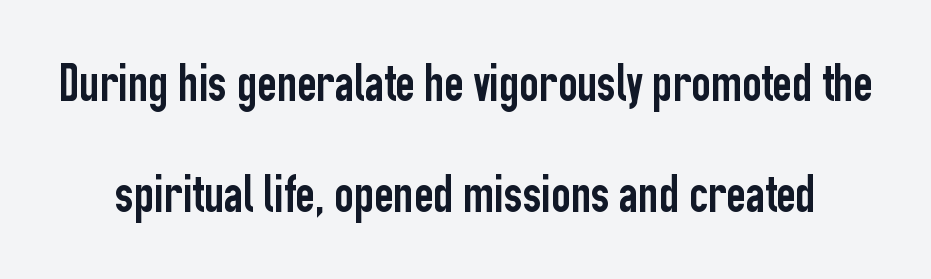
The image shows 53 px condensed sans-serif type, upright; set loose line spacing (2.1x), normal letter spacing, not underlined; low stroke contrast and a medium x-height.
